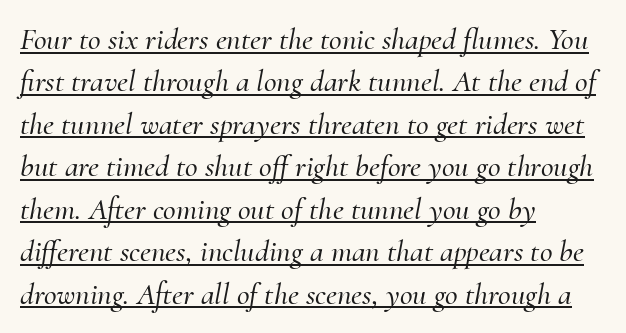
This sample carries an underscore along the baseline area. Varying glyph widths throughout — classic text-font behaviour. Serifs: yes, visible at the terminals of the letterforms. Nothing unusual about the tracking: characters are spaced as the font intends.
